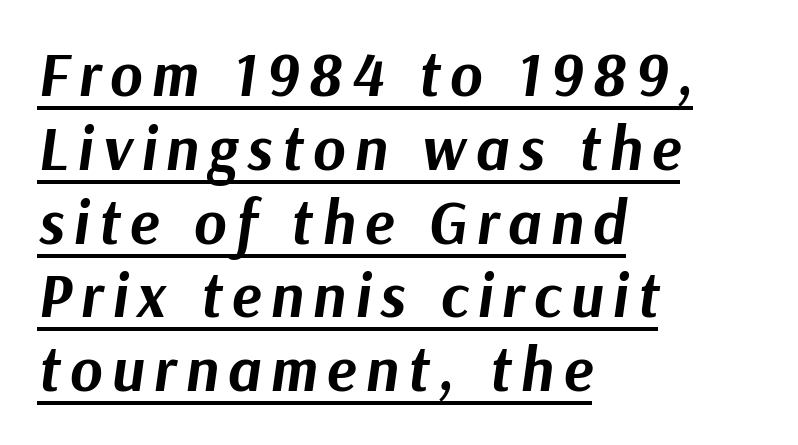
{"italic": "yes", "lean": "right", "slant_degrees": 9, "bold": "yes", "weight": "bold", "width": "normal", "stroke_contrast": "medium", "x_height": "medium", "monospaced": "no", "underline": "yes", "align": "left", "line_spacing_ratio": 1.19, "glyph_px": 62}
